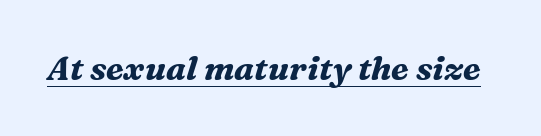
The face used here has the dense, thick strokes of a bold. The text carries the slant typical of an italic or oblique font. Typographically, this falls in the serif category. Varying glyph widths throughout — classic text-font behaviour.
